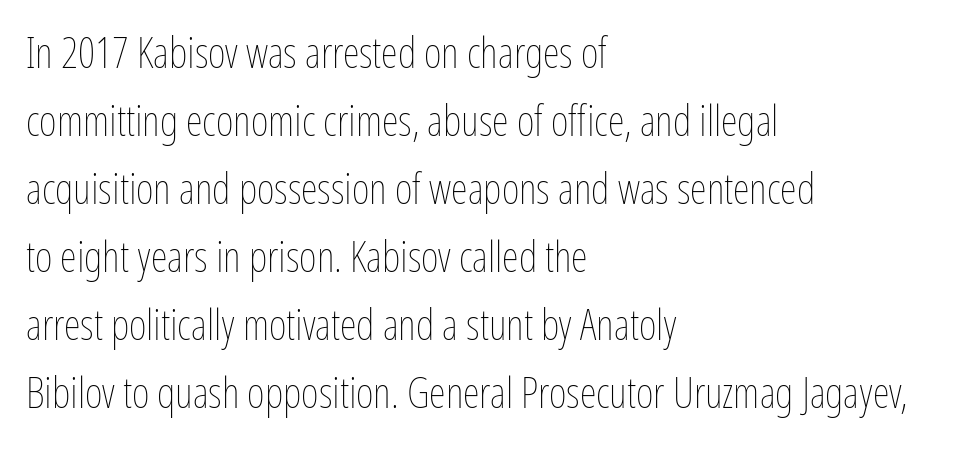
The typeface has the unassuming heft of standard copy or less. Where is the straight margin? On the left. The tracking reads as untouched default to a designer's eye. Only glyphs here, with clear space below each row.
